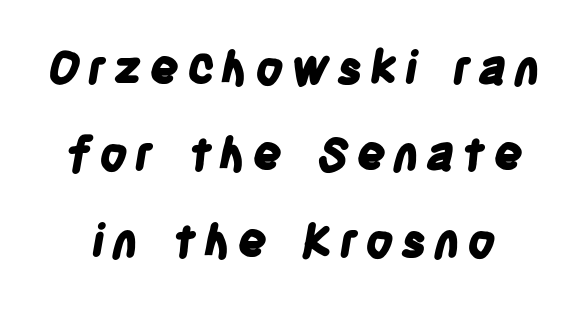
The image shows 46 px bold, condensed sans-serif type; set line spacing 1.88x, not underlined; low stroke contrast and a large x-height.
